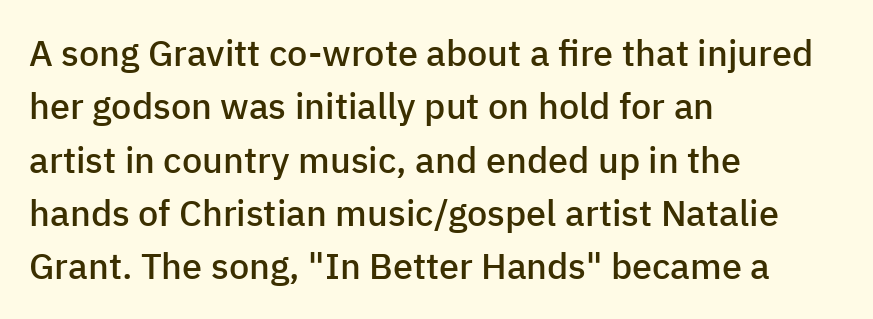
{"serif": "no", "italic": "no", "bold": "semi", "weight": "semibold", "width": "normal", "stroke_contrast": "low", "x_height": "medium", "monospaced": "no", "underline": "no", "align": "left", "line_spacing": "normal", "line_spacing_ratio": 1.48, "letter_spacing": "normal", "letter_spacing_em": 0.0, "glyph_px": 36}
